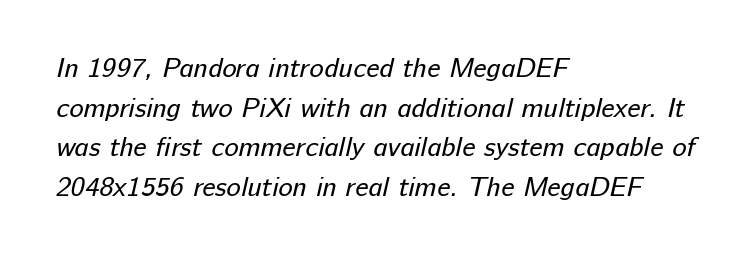
The image shows 27 px text type; set left-aligned, normal line spacing (1.47x), normal letter spacing, not underlined.
